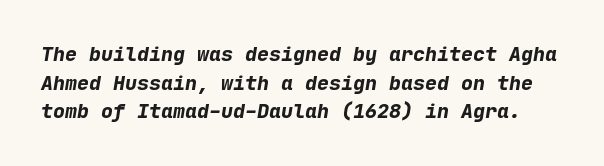
Q: Is the text bold? A: Yes.
Q: Is the text italic (slanted)? A: Yes, it leans right by about 9 degrees.
Q: Is the text underlined? A: No.
Q: Is the spacing between letters normal or unusually wide? A: Normal.
Q: Is the spacing between lines tight, normal or loose? A: Normal.
